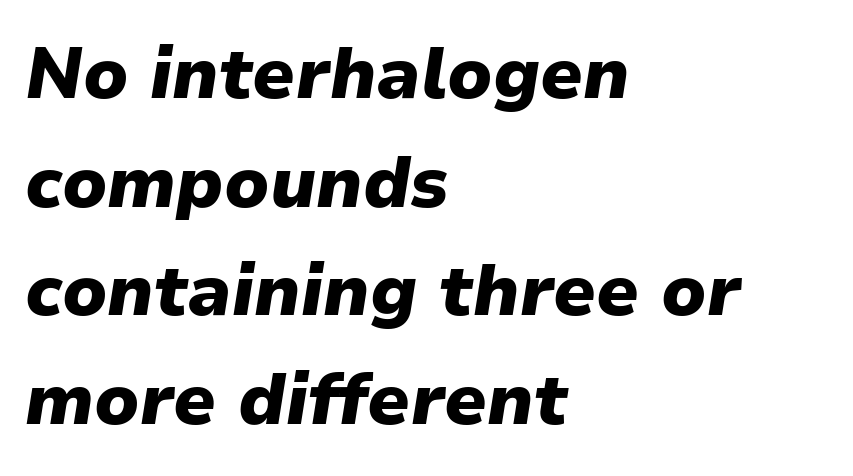
These lines sit exactly where default settings would place them. Do the characters align in a grid? No, the font is proportional. Underlining? Definitely not there. Does the lettering tilt? It does — this is italic.
